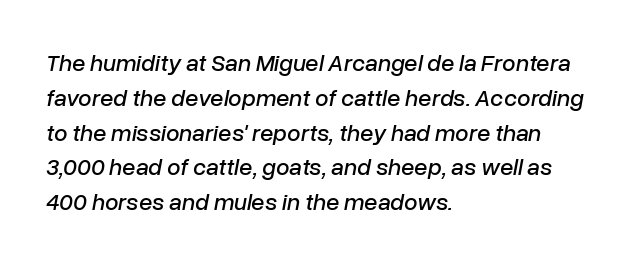
The image shows 24 px text type, italic (leaning right); set left-aligned, normal line spacing (1.45x), normal letter spacing, not underlined.
